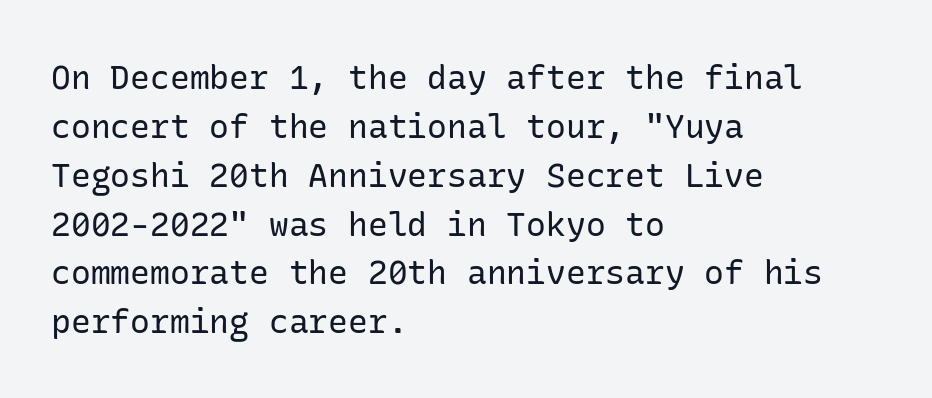
{"serif": "no", "italic": "no", "bold": "no", "weight": "regular", "width": "normal", "stroke_contrast": "low", "x_height": "medium", "underline": "no", "align": "left", "line_spacing": "normal", "line_spacing_ratio": 1.48, "letter_spacing": "normal", "letter_spacing_em": 0.0, "glyph_px": 33}
